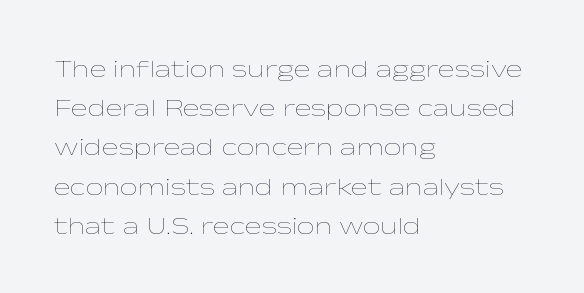
Is this a heavy cut? Hardly; it is regular or lighter. In CSS terms this would be text-align: left. Words appear dense and cohesive because spacing is normal. The gap between lines stays unmarked. Reading down the column, the eye jumps a familiar distance to each next line. This is roman type, the default non-slanted kind.
